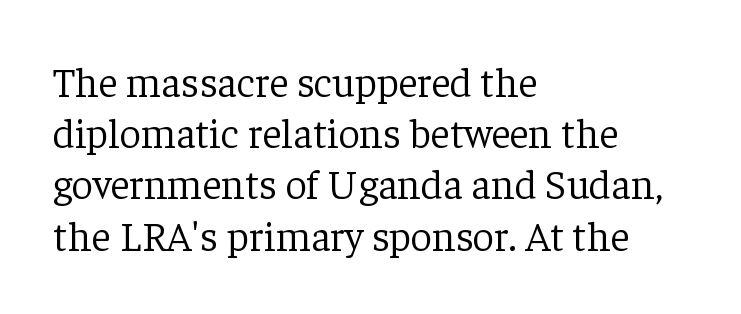
The image shows 42 px light serif type, upright; set left-aligned, line spacing 1.22x, normal letter spacing, not underlined; low stroke contrast and a medium x-height.
